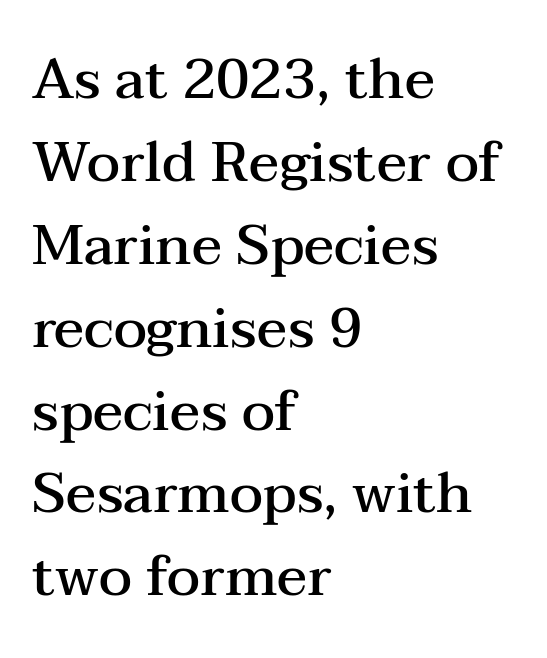
Q: Is the text bold? A: Semi-bold.
Q: Is the text italic (slanted)? A: No, it is upright.
Q: Is the typeface a serif or a sans-serif typeface? A: Serif.
Q: Is the text underlined? A: No.
Q: How is the paragraph aligned? A: Left-aligned.
Q: Is the spacing between letters normal or unusually wide? A: Normal.
Q: Is the spacing between lines tight, normal or loose? A: Normal.
Q: Width (condensed, normal, or wide)? A: Wide.
Q: Stroke contrast? A: Medium.
Q: x-height? A: Medium.
Q: Monospaced? A: No.
